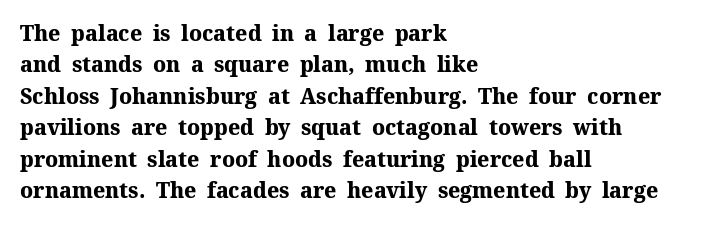
The image shows 21 px bold type, upright; set left-aligned, normal line spacing (1.5x), normal letter spacing, not underlined.
